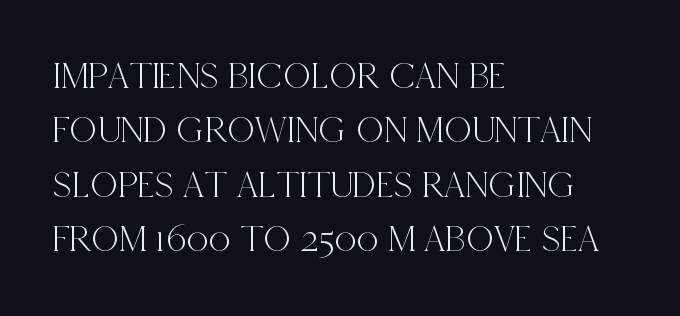
The image shows 38 px condensed serif type, upright; set left-aligned, normal line spacing (1.43x), normal letter spacing, not underlined; a large x-height.
